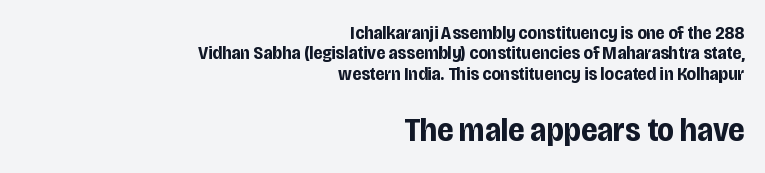
The image shows 34 px bold, condensed sans-serif type, upright; set right-aligned, tight line spacing (1.07x), normal letter spacing, not underlined; the second (bottom) block is 1.79x larger; low stroke contrast and a large x-height.
